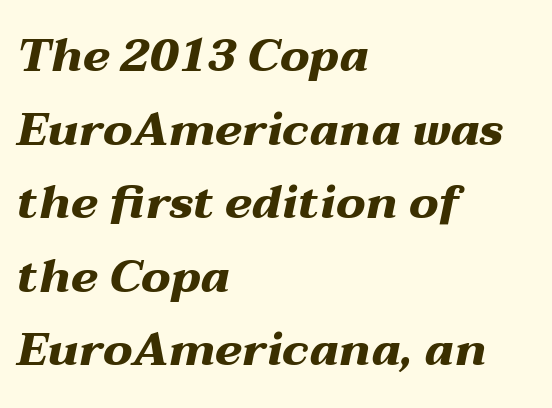
The image shows 46 px heavy, wide type, italic (leaning right); set left-aligned, normal line spacing (1.6x), normal letter spacing, not underlined; medium stroke contrast and a medium x-height.
